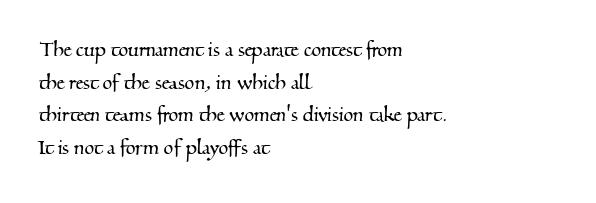
{"underline": "no", "align": "left", "line_spacing": "normal", "line_spacing_ratio": 1.31, "letter_spacing": "normal", "letter_spacing_em": 0.0, "glyph_px": 25}
